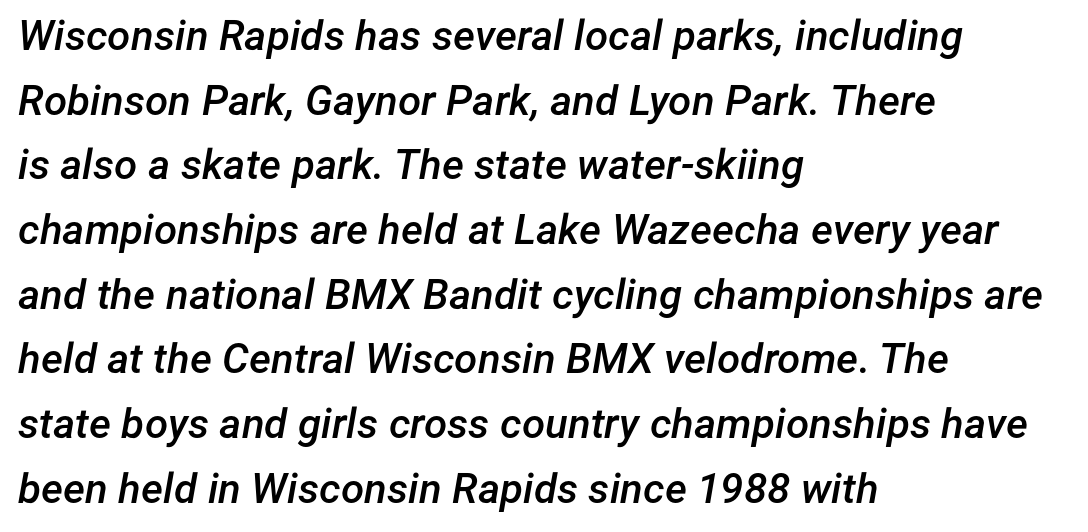
The rendering uses natural spacing where letterforms have individual widths. The rendering uses a moderate line-height, typical for paragraphs. The rendering anchors every line to the left-hand side. Any mark beneath the type? The region is blank. The rendering applies a slant to the glyphs.
